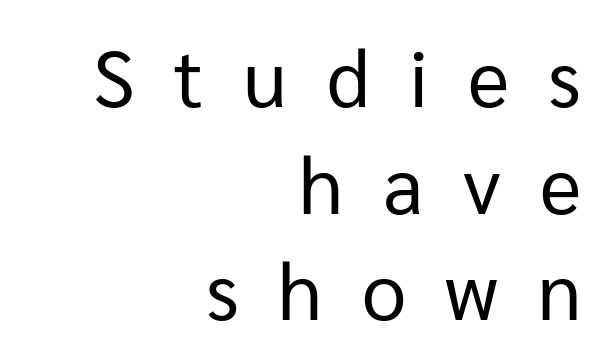
Q: Is the text bold? A: No.
Q: Is the text italic (slanted)? A: No, it is upright.
Q: Is the typeface a serif or a sans-serif typeface? A: Sans-serif.
Q: Is the text underlined? A: No.
Q: How is the paragraph aligned? A: Right-aligned.
Q: Is the spacing between letters normal or unusually wide? A: Unusually wide.
Q: Is the spacing between lines tight, normal or loose? A: Normal.
Q: Width (condensed, normal, or wide)? A: Normal.
Q: Stroke contrast? A: Low.
Q: x-height? A: Medium.
Q: Monospaced? A: No.
